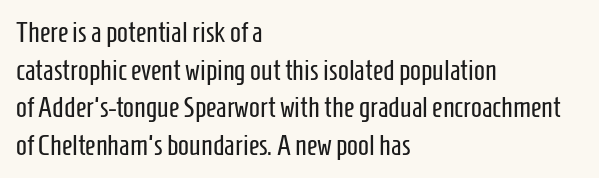
Q: Is the text bold? A: No.
Q: Is the text italic (slanted)? A: No, it is upright.
Q: Is the typeface a serif or a sans-serif typeface? A: Sans-serif.
Q: Is the text underlined? A: No.
Q: How is the paragraph aligned? A: Left-aligned.
Q: Is the spacing between letters normal or unusually wide? A: Normal.
Q: Is the spacing between lines tight, normal or loose? A: Normal.
Q: Width (condensed, normal, or wide)? A: Condensed.
Q: Stroke contrast? A: Low.
Q: x-height? A: Medium.
Q: Monospaced? A: No.
